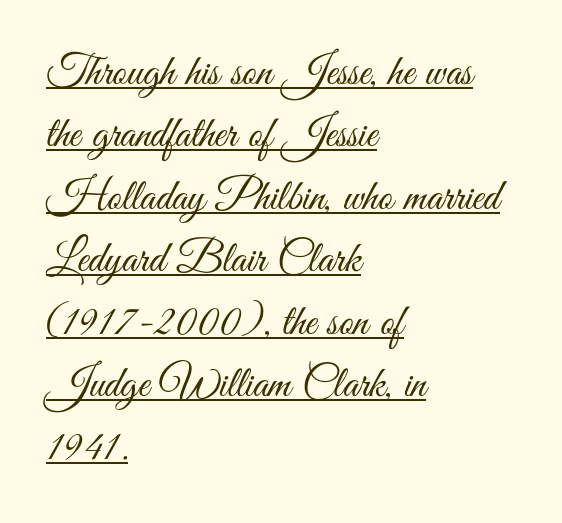
Q: Is the text bold? A: No.
Q: Is the text italic (slanted)? A: Yes.
Q: Is the typeface a serif or a sans-serif typeface? A: Sans-serif.
Q: Is the text underlined? A: Yes.
Q: How is the paragraph aligned? A: Left-aligned.
Q: Is the spacing between letters normal or unusually wide? A: Normal.
Q: Is the spacing between lines tight, normal or loose? A: Normal.
Q: Width (condensed, normal, or wide)? A: Condensed.
Q: Stroke contrast? A: Medium.
Q: x-height? A: Small.
Q: Monospaced? A: No.
